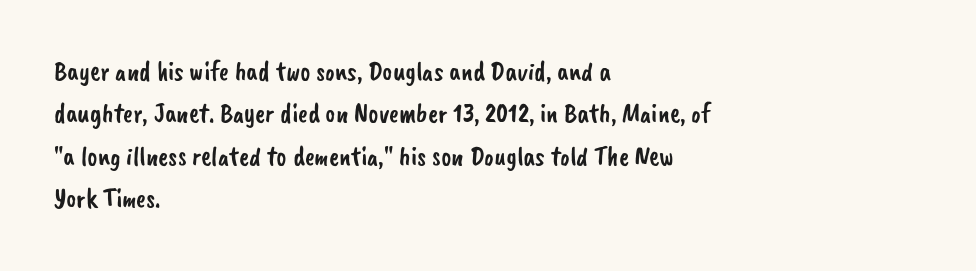
The compositor pushed each line to the left boundary. The passage shown stacks its lines at a standard gap. You could call the tracking neutral — neither tight nor loose. The string is rendered with underlining switched off.
